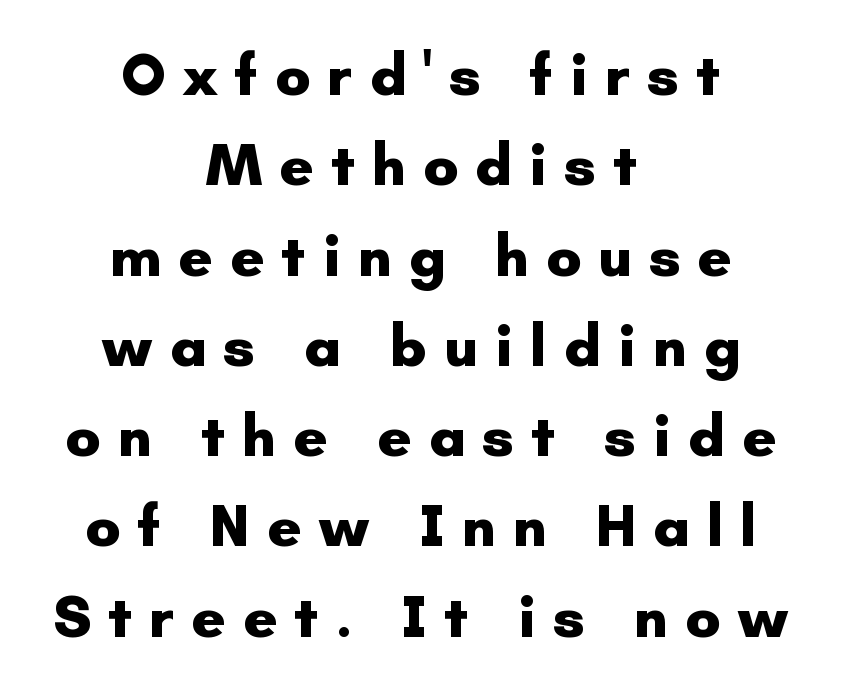
Q: Is the text bold? A: Yes.
Q: Is the text italic (slanted)? A: No, it is upright.
Q: Is the typeface a serif or a sans-serif typeface? A: Sans-serif.
Q: Is the text underlined? A: No.
Q: How is the paragraph aligned? A: Centered.
Q: Is the spacing between letters normal or unusually wide? A: Unusually wide.
Q: Is the spacing between lines tight, normal or loose? A: Normal.
Q: Width (condensed, normal, or wide)? A: Normal.
Q: Stroke contrast? A: Low.
Q: x-height? A: Small.
Q: Monospaced? A: No.
